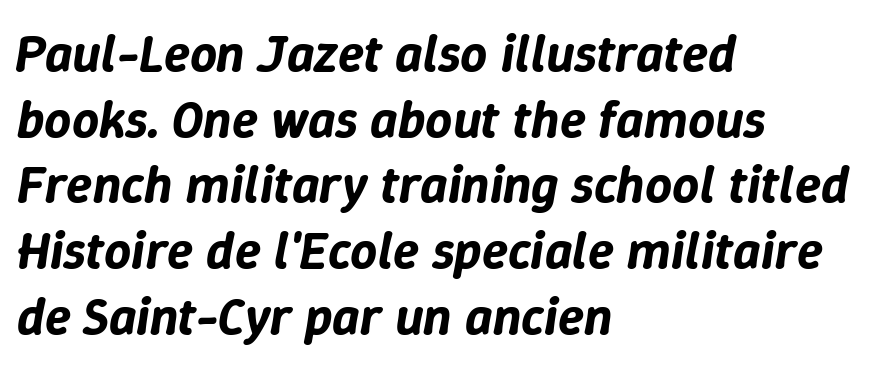
The image shows 53 px text type, italic (leaning right); set left-aligned, line spacing 1.24x, normal letter spacing, not underlined; low stroke contrast and a medium x-height.
